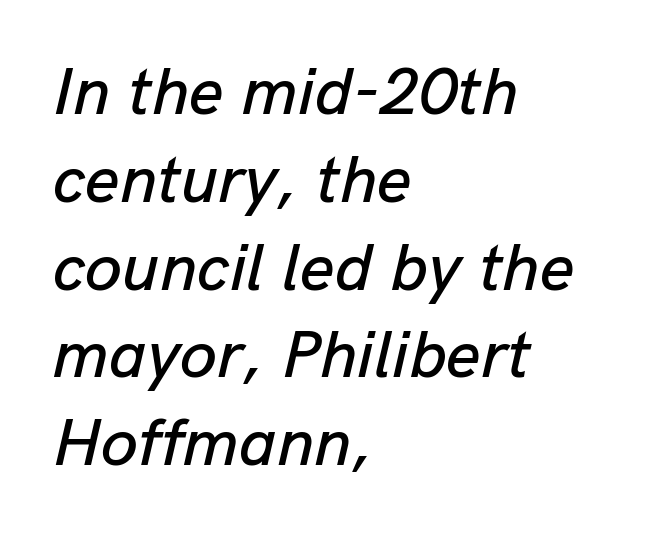
The image shows 67 px text type, italic (leaning right); set left-aligned, normal line spacing (1.31x), normal letter spacing, not underlined; low stroke contrast and a medium x-height.
